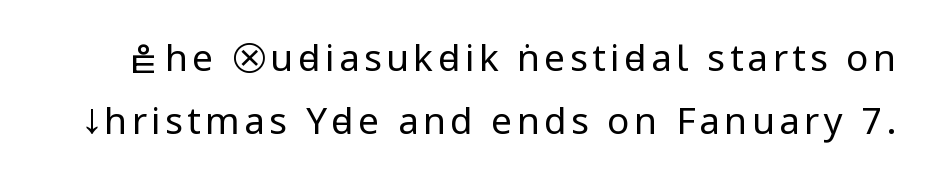
The line-height multiplier appears to be the usual default. No italicization has been applied; the sample stays upright. Is the type heavy? It reads as light-to-regular instead. The glyphs are unaccompanied by any horizontal stroke below them. Font category for this specimen: sans-serif.
